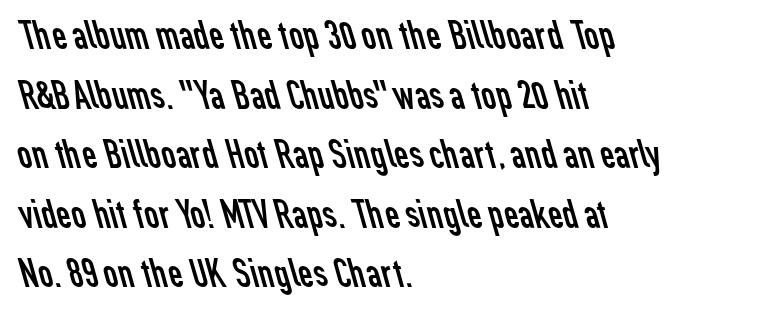
Q: Is the text bold? A: No.
Q: Is the typeface a serif or a sans-serif typeface? A: Sans-serif.
Q: Is the text underlined? A: No.
Q: How is the paragraph aligned? A: Left-aligned.
Q: Is the spacing between letters normal or unusually wide? A: Normal.
Q: Is the spacing between lines tight, normal or loose? A: Normal.
Q: Width (condensed, normal, or wide)? A: Normal.
Q: Stroke contrast? A: Low.
Q: x-height? A: Medium.
Q: Monospaced? A: No.
